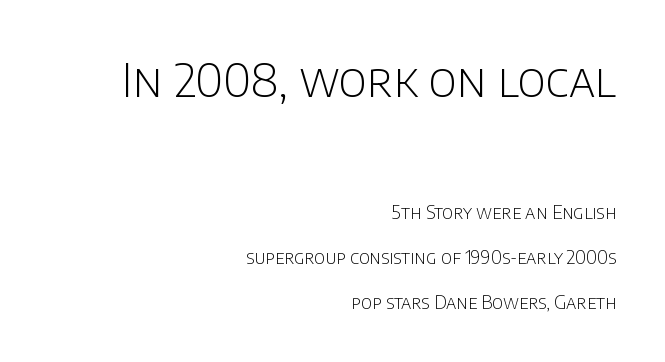
You could not count columns in this text — the font is proportionally spaced. Compared with typical paragraphs, the rows here are farther apart. Vertical strokes here are truly vertical. Top chunk: large. Bottom chunk: small. Nothing sits at the stroke ends, so this counts as sans-serif.
